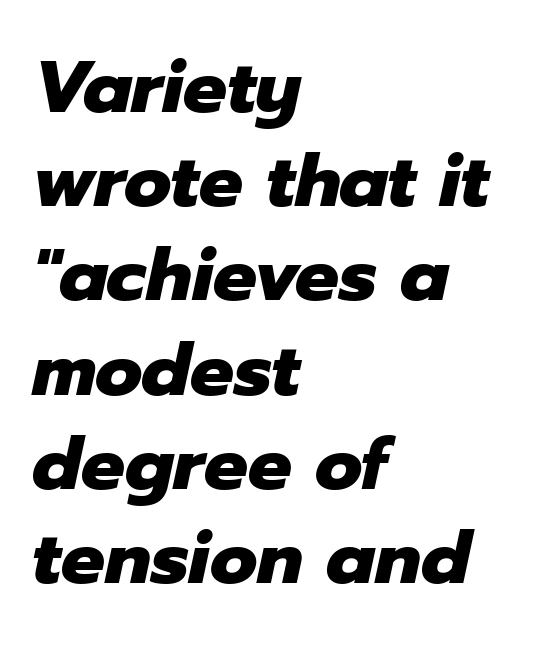
Clear beneath every line of the passage. Leftover space on each line is placed entirely after the last word. Is there much room between lines? A standard amount, neither cramped nor airy. How are the letters spaced? Ordinarily, with no added tracking. Weight check: bold — yes, fully.
